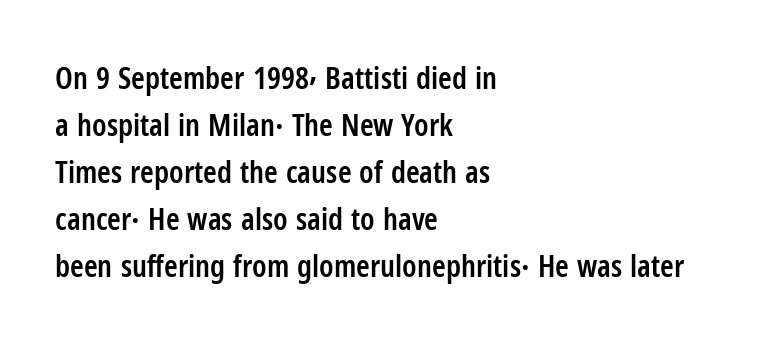
{"serif": "no", "italic": "no", "bold": "semi", "weight": "semibold", "width": "condensed", "stroke_contrast": "low", "x_height": "medium", "monospaced": "no", "underline": "no", "align": "left", "line_spacing": "normal", "line_spacing_ratio": 1.52, "letter_spacing": "normal", "letter_spacing_em": 0.0, "glyph_px": 31}
